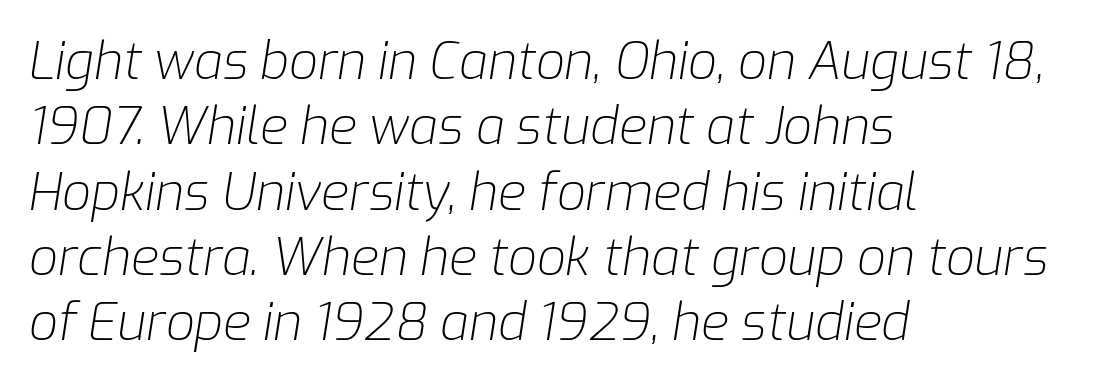
Does extra space separate the letters? No, they use regular spacing. Only glyphs here, with clear space below each row. The face looks like a standard text weight, possibly lighter. The face used here is proportionally spaced, like ordinary book or web type. In terms of posture, this sample is oblique. The vertical gap from one line to the next is medium.
